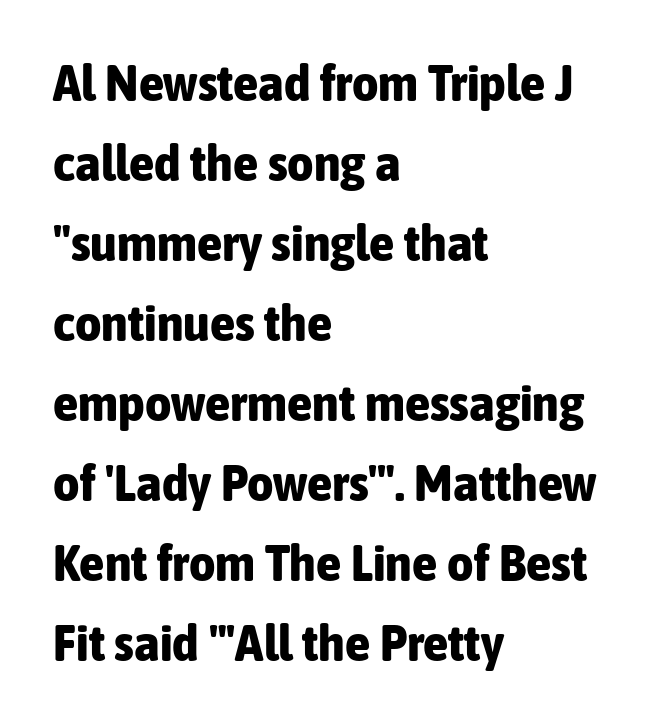
Q: Is the text bold? A: Yes.
Q: Is the text italic (slanted)? A: No, it is upright.
Q: Is the typeface a serif or a sans-serif typeface? A: Sans-serif.
Q: Is the text underlined? A: No.
Q: How is the paragraph aligned? A: Left-aligned.
Q: Is the spacing between letters normal or unusually wide? A: Normal.
Q: Is the spacing between lines tight, normal or loose? A: Normal.
Q: Width (condensed, normal, or wide)? A: Condensed.
Q: Stroke contrast? A: Low.
Q: x-height? A: Medium.
Q: Monospaced? A: No.
